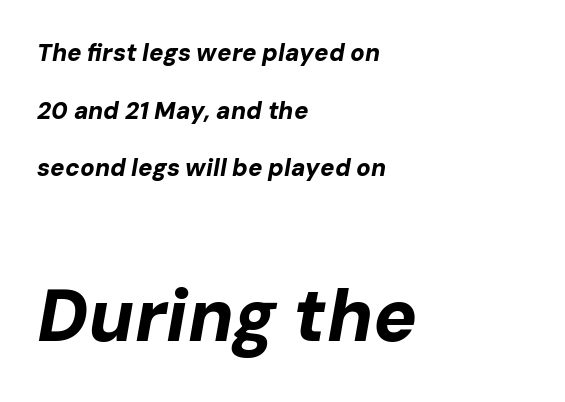
Q: Is the text bold? A: Yes.
Q: Is the text italic (slanted)? A: Yes, it leans right by about 10 degrees.
Q: Is the text underlined? A: No.
Q: How is the paragraph aligned? A: Left-aligned.
Q: Is the spacing between letters normal or unusually wide? A: Normal.
Q: Is the spacing between lines tight, normal or loose? A: Loose.
Q: Which block of text is set in a larger size, the first (top) or the second (bottom)? A: The second (bottom) one.
Q: Width (condensed, normal, or wide)? A: Normal.
Q: Stroke contrast? A: Low.
Q: x-height? A: Medium.
Q: Monospaced? A: No.
